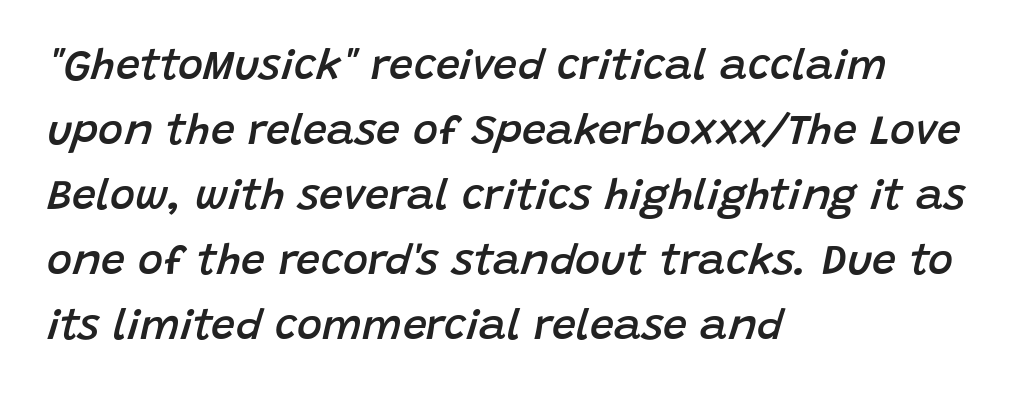
Q: Is the text bold? A: Semi-bold.
Q: Is the text italic (slanted)? A: Yes, it leans right by about 15 degrees.
Q: Is the text underlined? A: No.
Q: How is the paragraph aligned? A: Left-aligned.
Q: Is the spacing between letters normal or unusually wide? A: Normal.
Q: Is the spacing between lines tight, normal or loose? A: Normal.
Q: Width (condensed, normal, or wide)? A: Normal.
Q: Stroke contrast? A: Low.
Q: x-height? A: Large.
Q: Monospaced? A: No.
